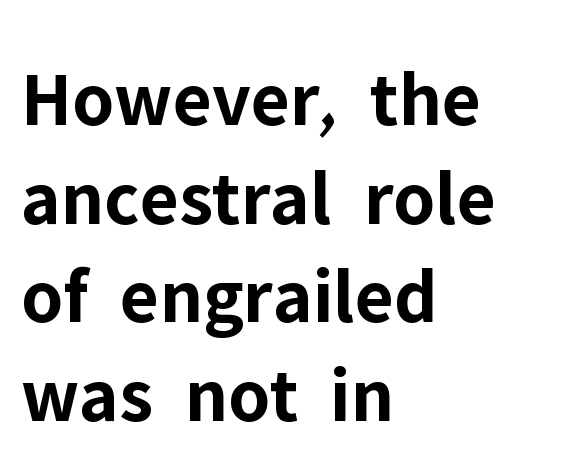
The image shows 79 px bold sans-serif type, upright; set left-aligned, normal line spacing (1.25x), normal letter spacing, not underlined; low stroke contrast and a medium x-height.
